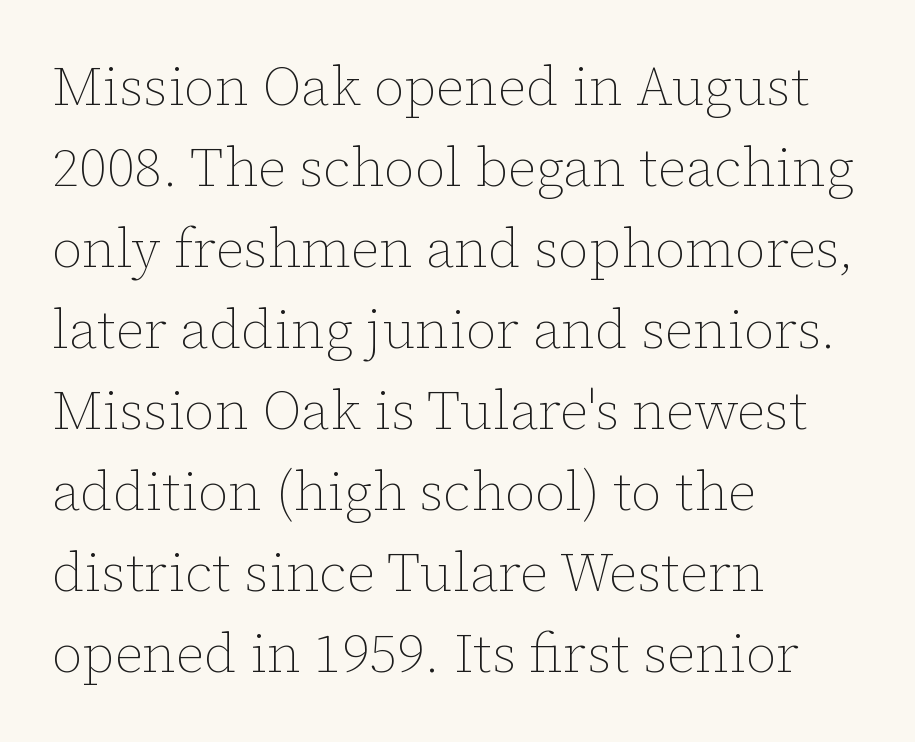
The image shows 54 px thin type, upright; set left-aligned, normal line spacing (1.5x), normal letter spacing, not underlined; low stroke contrast and a medium x-height.
